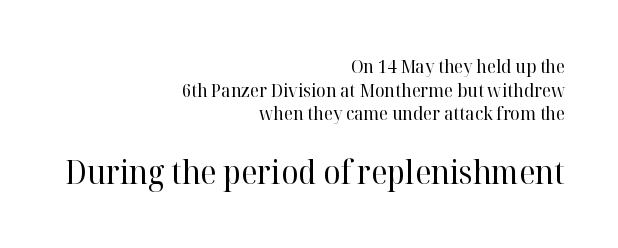
Q: Is the text bold? A: No.
Q: Is the text italic (slanted)? A: No, it is upright.
Q: Is the typeface a serif or a sans-serif typeface? A: Serif.
Q: Is the text underlined? A: No.
Q: How is the paragraph aligned? A: Right-aligned.
Q: Is the spacing between letters normal or unusually wide? A: Normal.
Q: Is the spacing between lines tight, normal or loose? A: Normal.
Q: Which block of text is set in a larger size, the first (top) or the second (bottom)? A: The second (bottom) one.
Q: Width (condensed, normal, or wide)? A: Normal.
Q: Stroke contrast? A: High.
Q: x-height? A: Medium.
Q: Monospaced? A: No.
